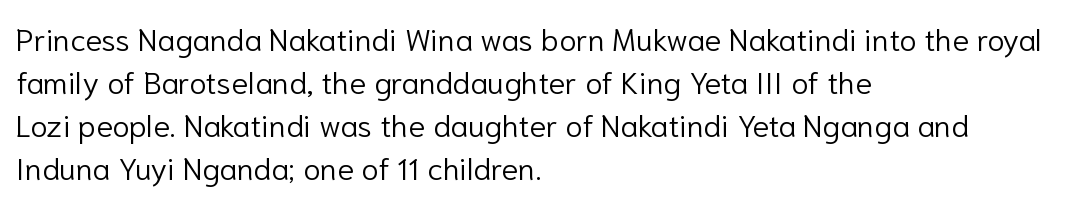
{"serif": "no", "italic": "no", "bold": "no", "weight": "light", "width": "normal", "stroke_contrast": "low", "x_height": "medium", "monospaced": "no", "underline": "no", "align": "left", "line_spacing": "normal", "line_spacing_ratio": 1.39, "letter_spacing": "normal", "letter_spacing_em": 0.0, "glyph_px": 31}
